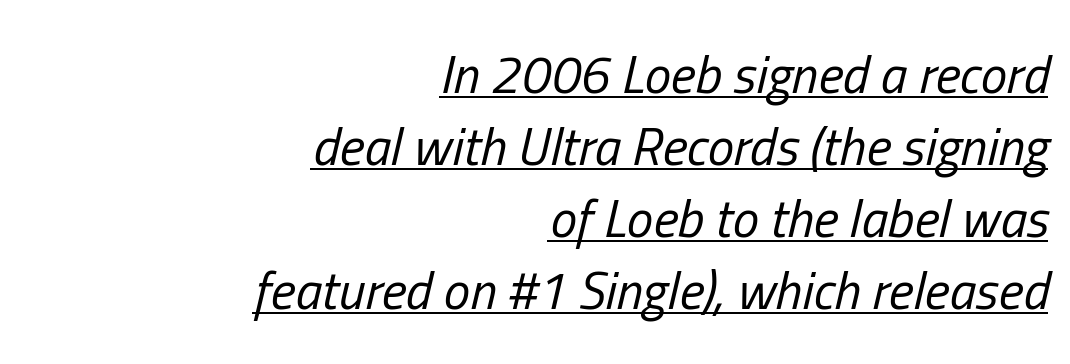
In terms of leading, this rendering sits right in the middle. Characters follow at the spacing the type designer built in. This sample has the flowing, uneven cadence of proportional lettering. The weight would be labelled regular, book, light, or lighter still.
